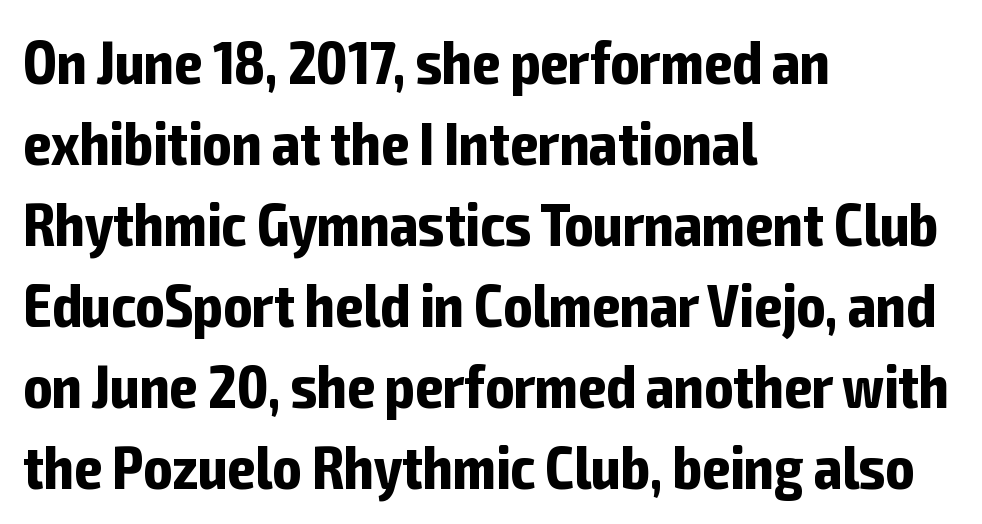
The image shows 60 px bold, condensed sans-serif type, upright; set left-aligned, normal line spacing (1.35x), normal letter spacing, not underlined; low stroke contrast and a medium x-height.
